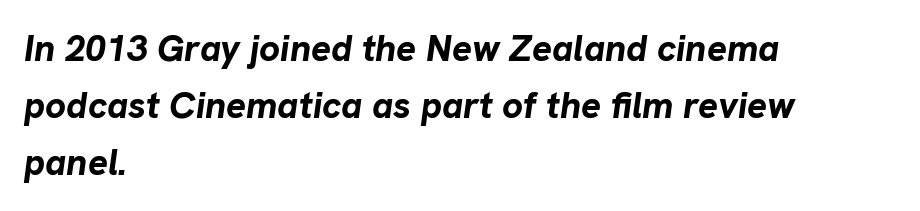
Normally led — the rows are evenly, conventionally spaced. How heavy is the stroke? Heavy — this is a bold. The passage shown is typed in a proportional face where columns would drift. In CSS terms this would be text-align: left. Glyph-to-glyph distance matches everyday printed text.
